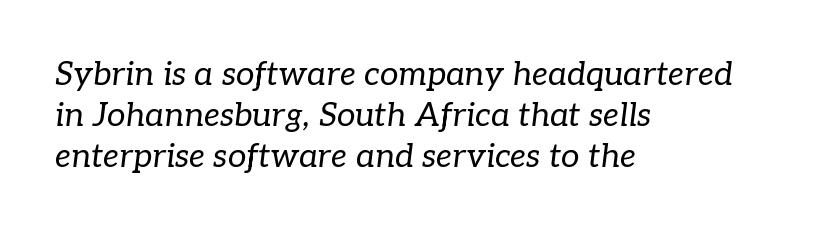
The gaps between neighbouring characters are ordinary and unremarkable. To sum up the face: it has serifs. A bare baseline throughout the passage. Line beginnings align vertically; line endings do not.
